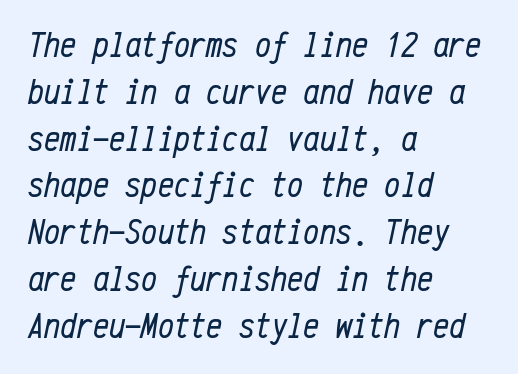
{"italic": "yes", "lean": "right", "slant_degrees": 12, "bold": "no", "weight": "regular", "width": "condensed", "stroke_contrast": "low", "x_height": "medium", "monospaced": "yes", "underline": "no", "align": "left", "line_spacing": "normal", "line_spacing_ratio": 1.3, "letter_spacing": "normal", "letter_spacing_em": 0.0, "glyph_px": 36}
